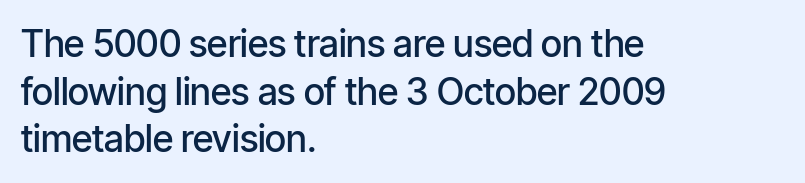
The image shows 37 px semibold, condensed sans-serif type, upright; set left-aligned, normal line spacing (1.29x), normal letter spacing, not underlined; low stroke contrast and a medium x-height.
